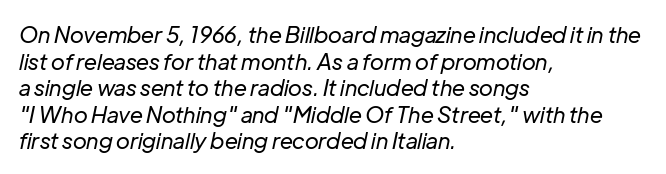
The image shows 22 px text type, italic (leaning right); set left-aligned, line spacing 1.21x, normal letter spacing, not underlined.
